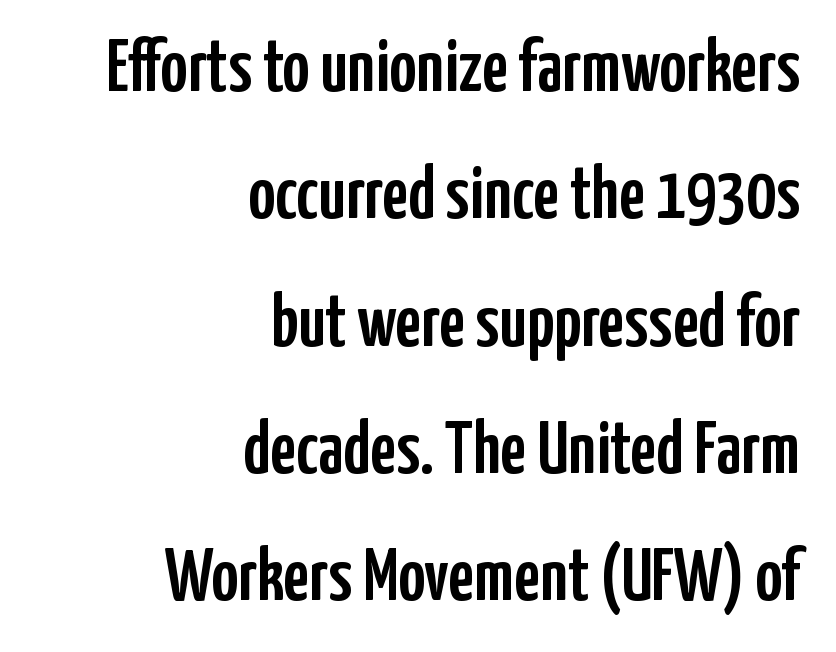
The paragraph shown leans on its right margin. Has an underline been added? It has not. Does the type have serifs? No, each stem ends abruptly. You could call the tracking neutral — neither tight nor loose.
